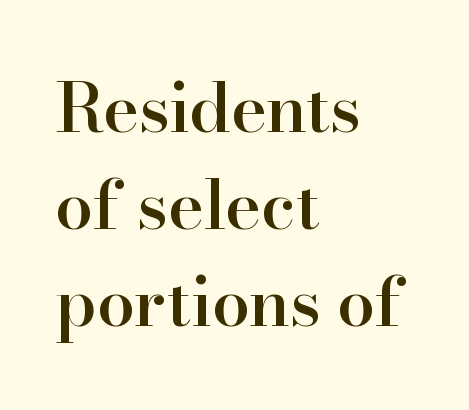
{"serif": "yes", "italic": "no", "bold": "semi", "weight": "semibold", "width": "normal", "stroke_contrast": "high", "x_height": "small", "monospaced": "no", "underline": "no", "align": "left", "line_spacing": "normal", "line_spacing_ratio": 1.43, "letter_spacing": "normal", "letter_spacing_em": 0.0, "glyph_px": 68}
